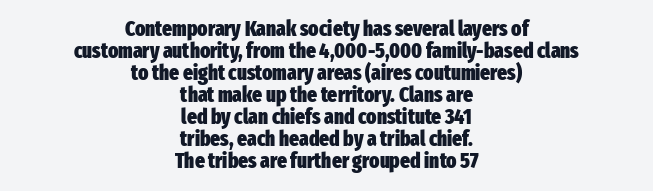
The image shows 21 px bold type, upright; set centered, tight line spacing (1.05x), normal letter spacing, not underlined.
